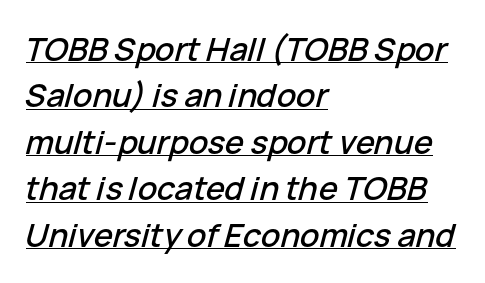
The image shows 32 px text type, italic (leaning right); set left-aligned, normal line spacing (1.45x), normal letter spacing, underlined; low stroke contrast and a medium x-height.
